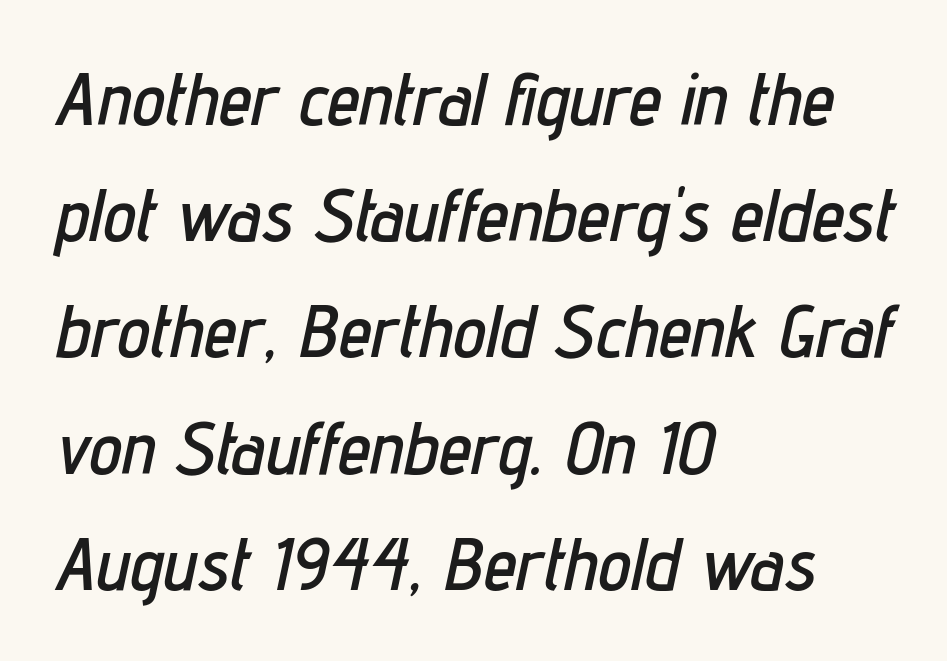
Evenly set lines give the paragraph a standard silhouette. Layout note: lines flush left. Observe the ordinary spacing: letters are neighbours, not strangers. Here the designer chose a conventional face with non-uniform glyph widths.
